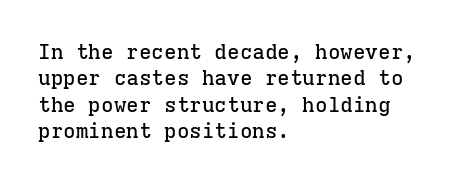
{"italic": "no", "underline": "no", "align": "left", "line_spacing": "normal", "line_spacing_ratio": 1.26, "letter_spacing": "normal", "letter_spacing_em": 0.0, "glyph_px": 21}
